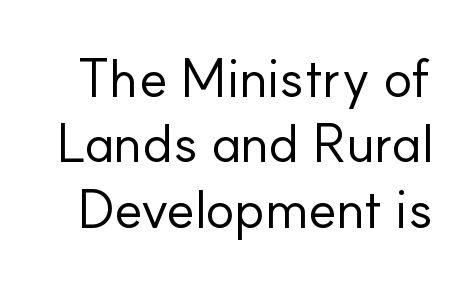
The rendering keeps characters at their native spacing. Descenders are the only things crossing below the line. Nothing sits at the stroke ends, so this counts as sans-serif. The typography opts for an upright posture over an oblique one. No chunkiness to these letters — they're not bold. Do the characters align in a grid? No, the font is proportional.
